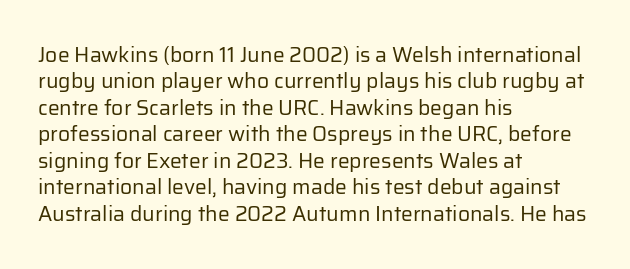
{"italic": "no", "bold": "no", "underline": "no", "align": "left", "line_spacing": "normal", "line_spacing_ratio": 1.26, "letter_spacing": "normal", "letter_spacing_em": 0.0, "glyph_px": 21}
